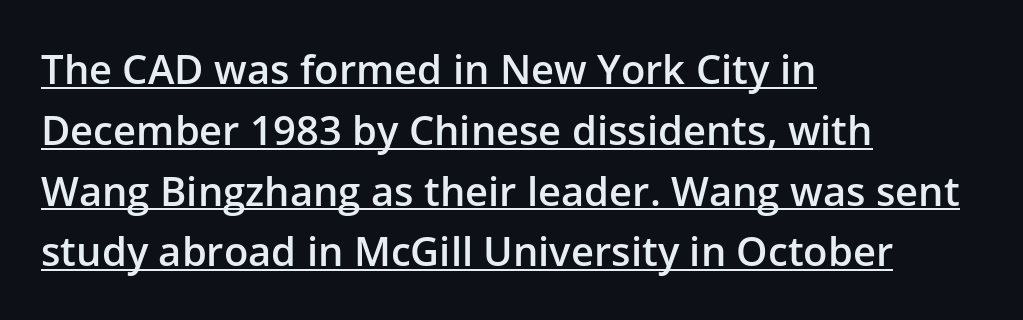
{"serif": "no", "italic": "no", "bold": "semi", "weight": "semibold", "width": "normal", "stroke_contrast": "low", "x_height": "medium", "monospaced": "no", "underline": "yes", "align": "left", "line_spacing": "normal", "line_spacing_ratio": 1.52, "letter_spacing": "normal", "letter_spacing_em": 0.0, "glyph_px": 40}
